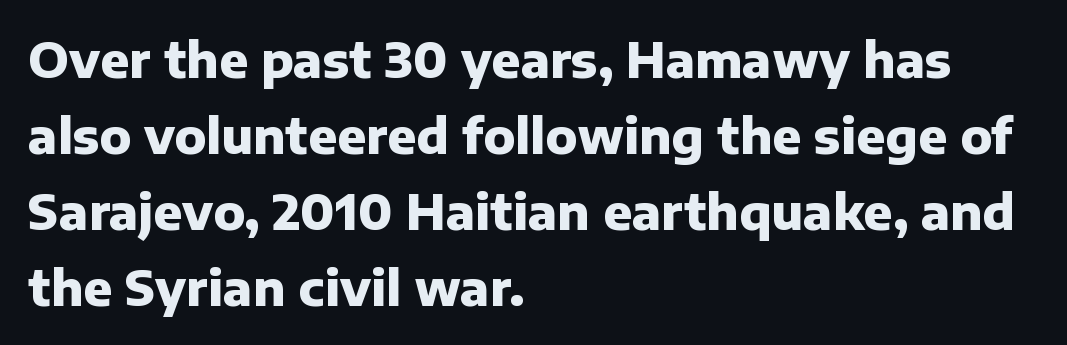
{"serif": "no", "italic": "no", "bold": "yes", "weight": "heavy", "width": "normal", "stroke_contrast": "low", "x_height": "medium", "monospaced": "no", "underline": "no", "align": "left", "line_spacing": "normal", "line_spacing_ratio": 1.58, "letter_spacing": "normal", "letter_spacing_em": 0.0, "glyph_px": 48}
